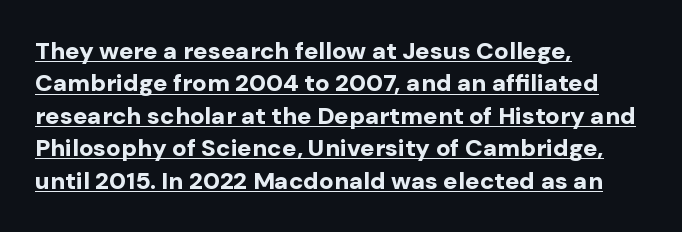
Q: Is the text bold? A: Yes.
Q: Is the text italic (slanted)? A: No, it is upright.
Q: Is the text underlined? A: Yes.
Q: How is the paragraph aligned? A: Left-aligned.
Q: Is the spacing between letters normal or unusually wide? A: Normal.
Q: Is the spacing between lines tight, normal or loose? A: Normal.
